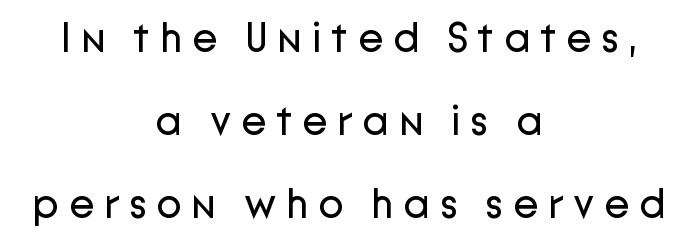
Nope, not italic — everything's standing straight. The paragraph has two soft edges and a firm central axis. Students, observe: this is what heavily led, spacious text looks like. Vertical stems look standard width or narrower in stroke. These lines are rendered in a variable-pitch font.
